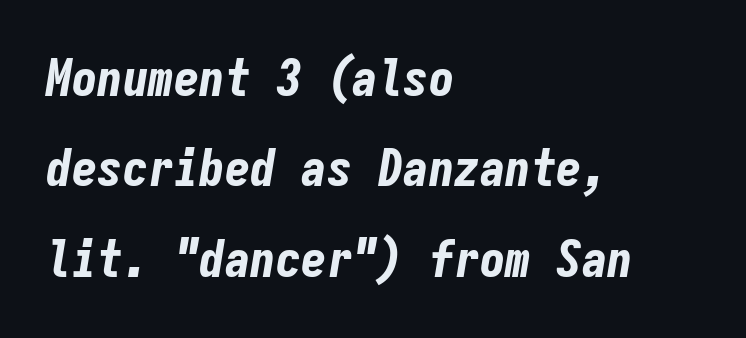
{"italic": "yes", "lean": "right", "slant_degrees": 9, "bold": "yes", "weight": "bold", "width": "condensed", "stroke_contrast": "low", "x_height": "medium", "monospaced": "yes", "underline": "no", "align": "left", "line_spacing_ratio": 1.77, "letter_spacing": "normal", "letter_spacing_em": 0.0, "glyph_px": 51}
